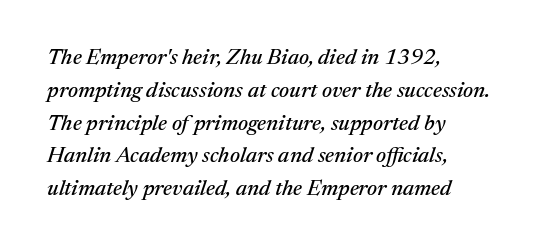
A classic flush-left, rag-right setting is used for this passage. Each word holds together tightly as a unit, with standard inter-letter gaps. Compared with ordinary roman type, these characters are visibly tilted. Notice how descenders clear the ascenders below comfortably — that's standard leading. Has an underline been added? It has not.
